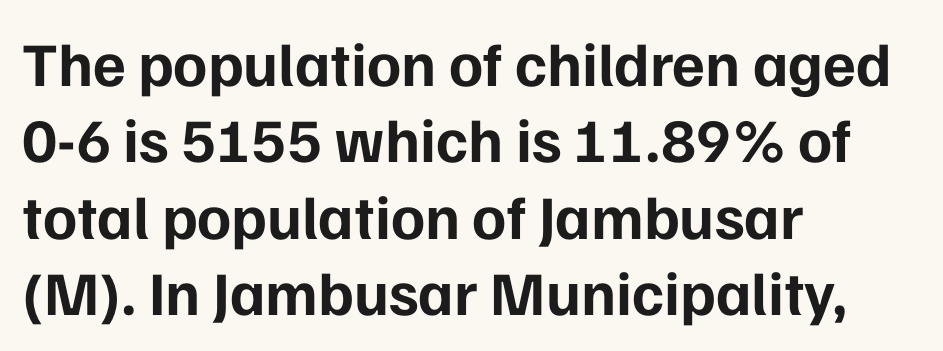
The image shows 62 px bold sans-serif type, upright; set left-aligned, line spacing 1.23x, normal letter spacing, not underlined; low stroke contrast and a medium x-height.
